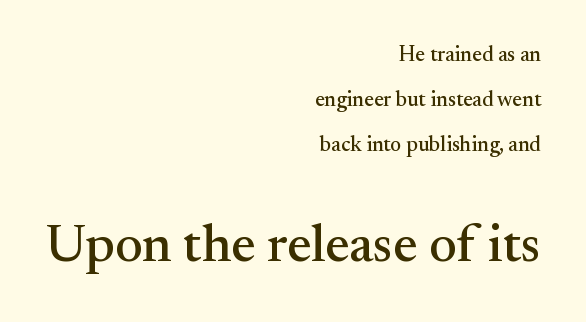
{"serif": "yes", "italic": "no", "width": "normal", "stroke_contrast": "medium", "x_height": "small", "monospaced": "no", "underline": "no", "align": "right", "line_spacing": "loose", "line_spacing_ratio": 2.14, "letter_spacing": "normal", "letter_spacing_em": 0.0, "larger_block": "second", "size_ratio": 2.52, "glyph_px": 53}
